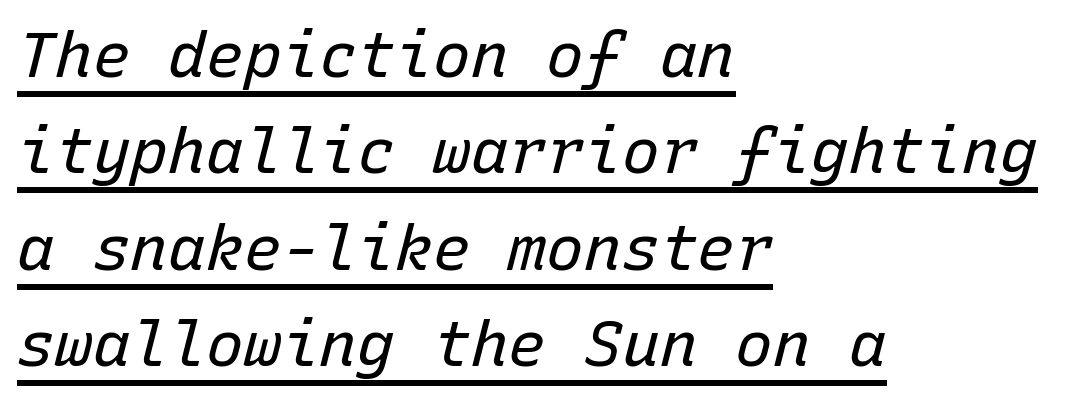
{"italic": "yes", "lean": "right", "slant_degrees": 15, "bold": "no", "weight": "regular", "width": "normal", "stroke_contrast": "low", "x_height": "medium", "monospaced": "yes", "underline": "yes", "align": "left", "line_spacing": "normal", "line_spacing_ratio": 1.53, "letter_spacing": "normal", "letter_spacing_em": 0.0, "glyph_px": 63}
